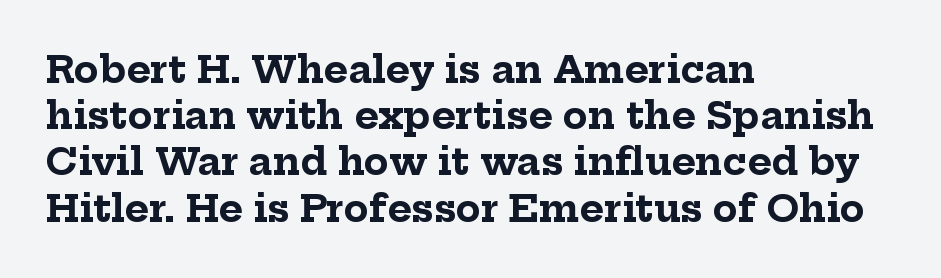
Q: Is the text bold? A: Yes.
Q: Is the text italic (slanted)? A: No, it is upright.
Q: Is the typeface a serif or a sans-serif typeface? A: Serif.
Q: Is the text underlined? A: No.
Q: How is the paragraph aligned? A: Left-aligned.
Q: Is the spacing between letters normal or unusually wide? A: Normal.
Q: Is the spacing between lines tight, normal or loose? A: Normal.
Q: Width (condensed, normal, or wide)? A: Normal.
Q: Stroke contrast? A: Low.
Q: x-height? A: Medium.
Q: Monospaced? A: No.
